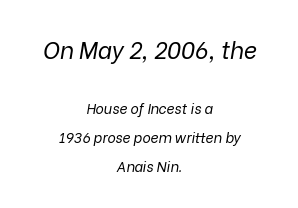
The image shows 23 px text type, italic (leaning right); set centered, loose line spacing (2.08x), normal letter spacing, not underlined; the first (top) block is 1.64x larger.
